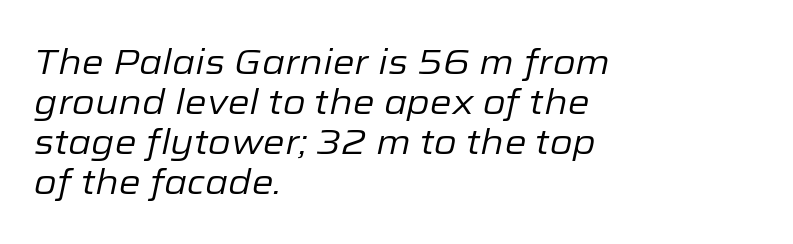
Q: Is the text bold? A: No.
Q: Is the text italic (slanted)? A: Yes, it leans right by about 12 degrees.
Q: Is the text underlined? A: No.
Q: How is the paragraph aligned? A: Left-aligned.
Q: Is the spacing between letters normal or unusually wide? A: Normal.
Q: Is the spacing between lines tight, normal or loose? A: Tight.
Q: Width (condensed, normal, or wide)? A: Normal.
Q: Stroke contrast? A: Low.
Q: x-height? A: Medium.
Q: Monospaced? A: No.
